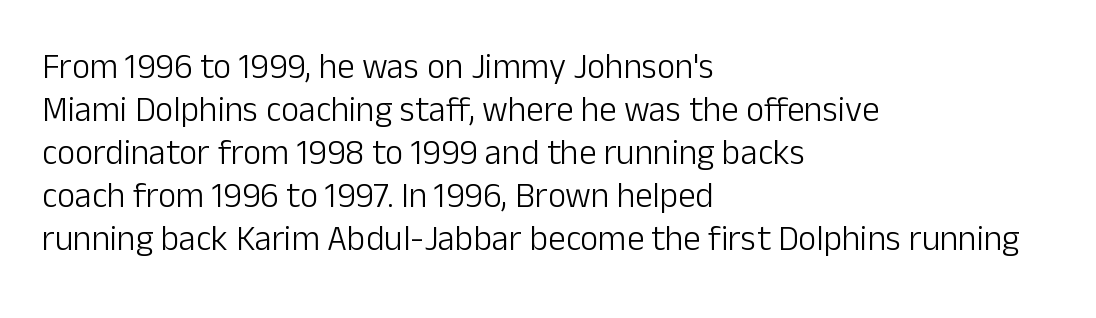
{"serif": "no", "italic": "no", "bold": "no", "weight": "light", "width": "normal", "stroke_contrast": "low", "x_height": "medium", "monospaced": "no", "underline": "no", "align": "left", "line_spacing_ratio": 1.23, "letter_spacing": "normal", "letter_spacing_em": 0.0, "glyph_px": 35}
